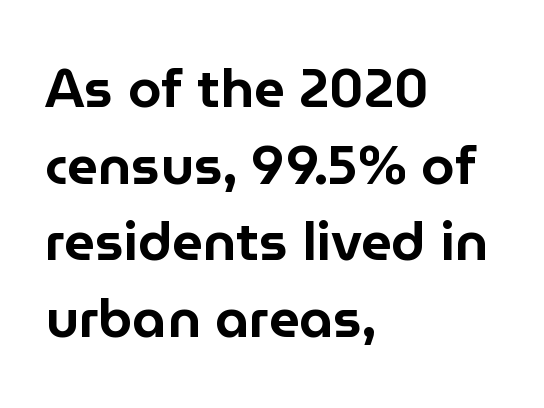
The image shows 54 px sans-serif type, upright; set left-aligned, normal line spacing (1.42x), normal letter spacing, not underlined; low stroke contrast and a medium x-height.
